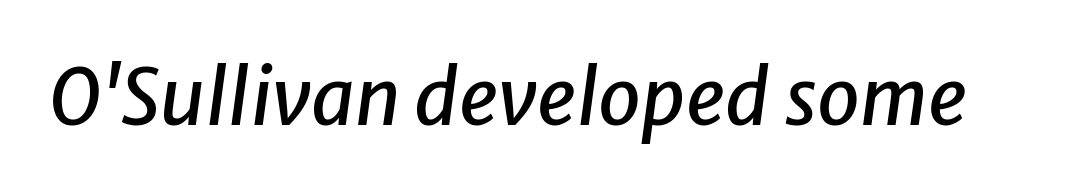
The image shows 77 px text type, italic (leaning right); set normal letter spacing, not underlined; low stroke contrast and a medium x-height.
